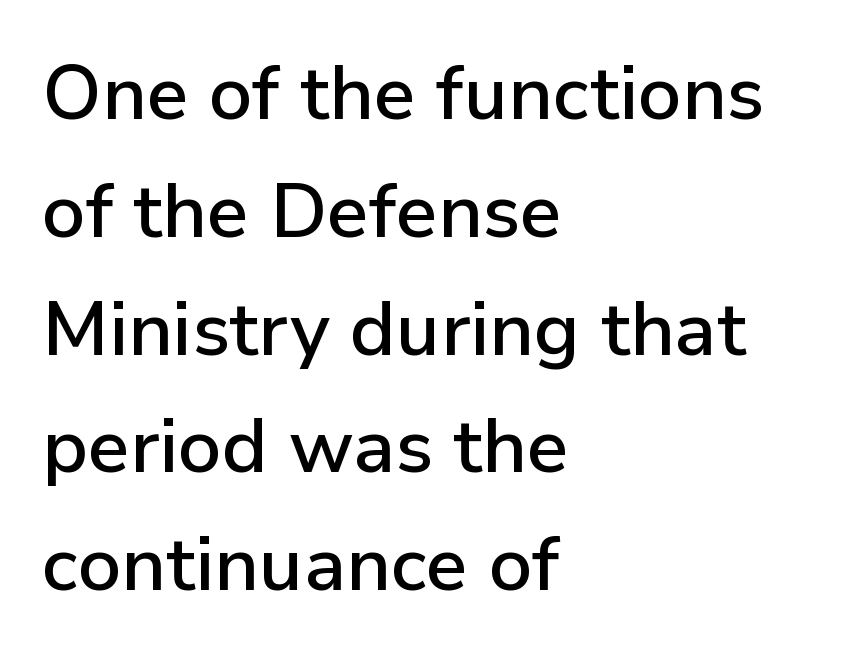
{"serif": "no", "italic": "no", "width": "normal", "stroke_contrast": "low", "x_height": "medium", "monospaced": "no", "underline": "no", "align": "left", "line_spacing": "normal", "line_spacing_ratio": 1.55, "letter_spacing": "normal", "letter_spacing_em": 0.0, "glyph_px": 76}
